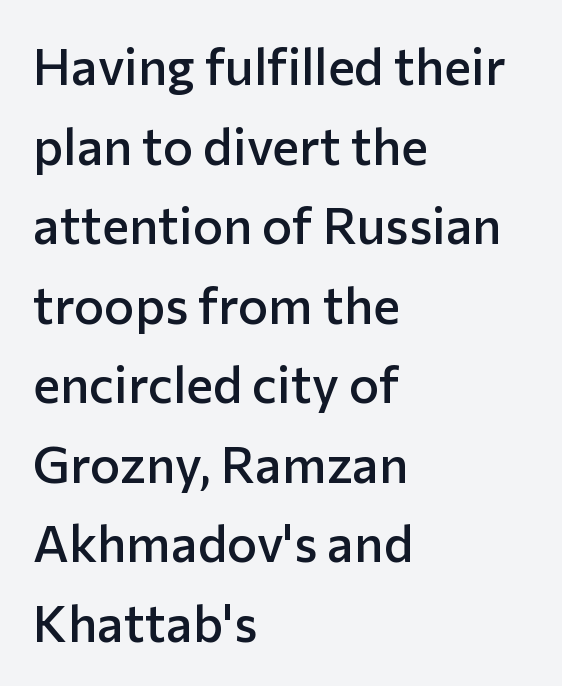
The image shows 51 px semibold sans-serif type, upright; set left-aligned, normal line spacing (1.56x), normal letter spacing, not underlined; low stroke contrast and a medium x-height.
